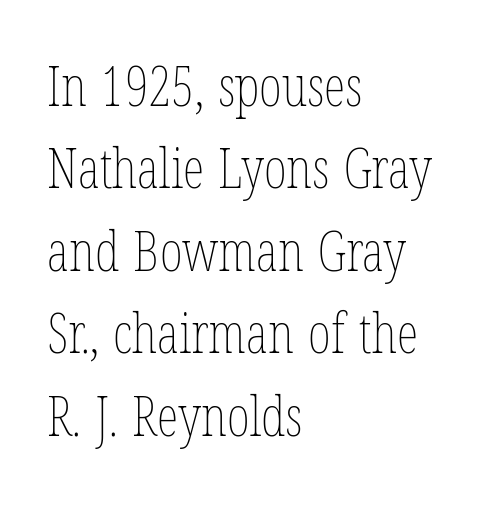
The image shows 55 px thin, condensed type, upright; set left-aligned, normal line spacing (1.5x), normal letter spacing, not underlined; low stroke contrast and a medium x-height.
